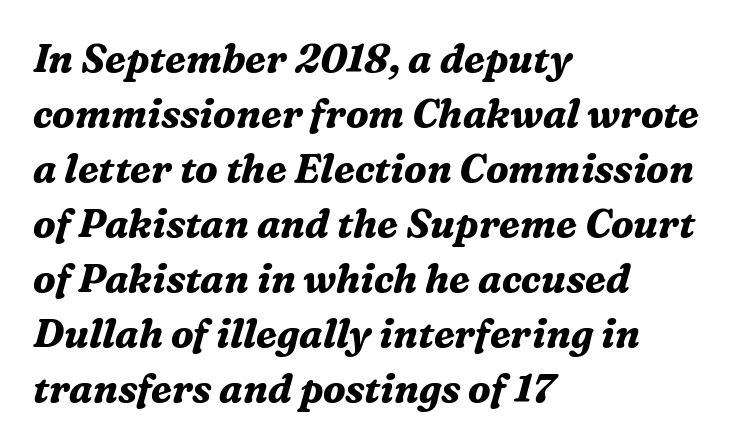
Quick note: italic. The glyphs have the mass of a bold cut. The specimen omits any rule beneath the text block's lines. Successive baselines arrive at the customary interval. Glyph-to-glyph distance matches everyday printed text. Font category for this specimen: serif.
